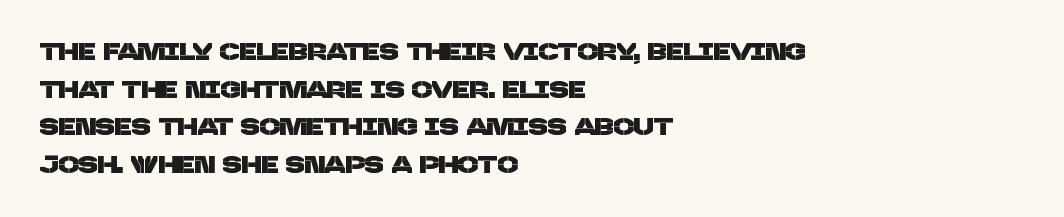
{"underline": "no", "align": "left", "line_spacing": "normal", "line_spacing_ratio": 1.57, "letter_spacing": "normal", "letter_spacing_em": 0.0, "glyph_px": 24}
